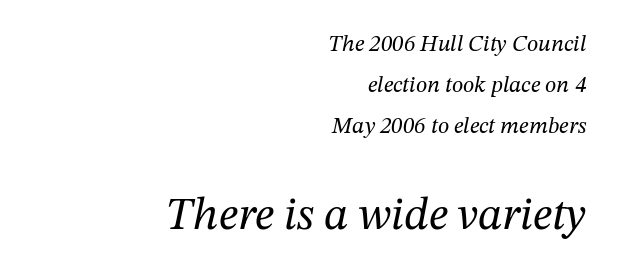
Caption: face not bold, strokes unweighted. Do the characters align in a grid? No, the font is proportional. This is serif lettering, the kind often seen in printed books. Is the lower block the larger one? Yes — the lower block carries the bigger type. Characters are canted at an angle relative to the baseline's perpendicular. Reading down the block, your eye finds every line finishing at a fixed right position.
